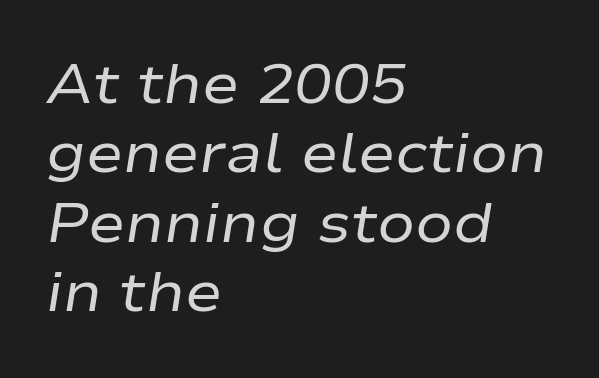
Q: Is the text bold? A: No.
Q: Is the text italic (slanted)? A: Yes, it leans right by about 9 degrees.
Q: Is the text underlined? A: No.
Q: How is the paragraph aligned? A: Left-aligned.
Q: Is the spacing between letters normal or unusually wide? A: Normal.
Q: Width (condensed, normal, or wide)? A: Wide.
Q: Stroke contrast? A: Low.
Q: x-height? A: Medium.
Q: Monospaced? A: No.
